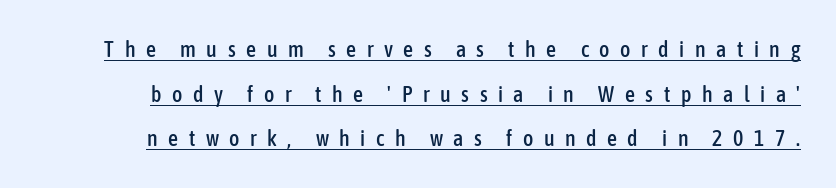
The image shows 22 px text type, upright; set loose line spacing (2.03x), unusually wide letter spacing (+0.48 em), underlined.
